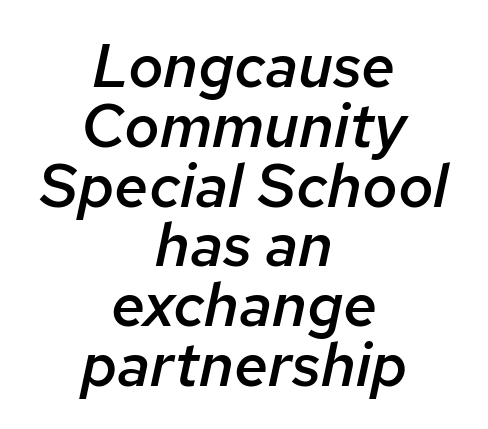
{"italic": "yes", "lean": "right", "slant_degrees": 12, "bold": "semi", "weight": "semibold", "width": "normal", "stroke_contrast": "low", "x_height": "medium", "monospaced": "no", "underline": "no", "align": "center", "line_spacing": "tight", "line_spacing_ratio": 0.98, "letter_spacing": "normal", "letter_spacing_em": 0.0, "glyph_px": 61}
